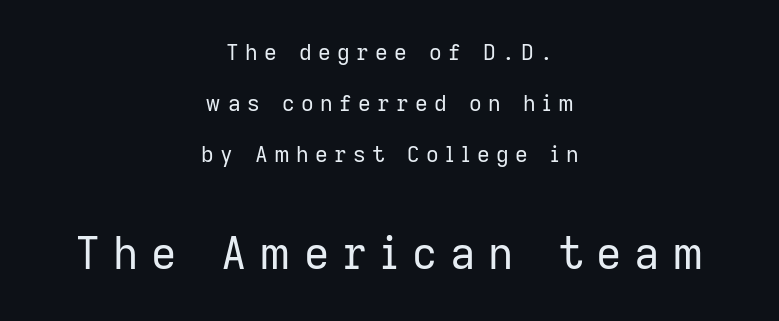
The image shows 44 px regular-weight sans-serif type, upright; set centered, loose line spacing (2.32x), unusually wide letter spacing (+0.29 em), not underlined; the second (bottom) block is 2.0x larger; low stroke contrast and a medium x-height.
